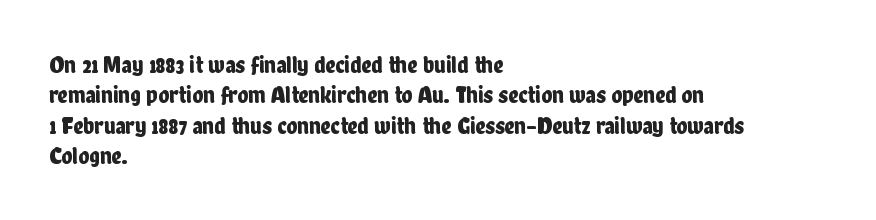
The typography opts for an upright posture over an oblique one. The letterforms sit shoulder to shoulder at normal distance. Compared with a centered layout, this one pins lines to the left instead. Descenders are the only things crossing below the line.
